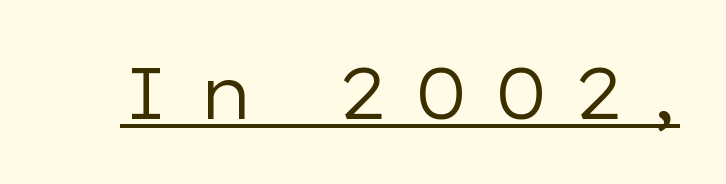
The image shows 72 px regular-weight, wide sans-serif type, upright; set unusually wide letter spacing (+0.36 em), underlined; low stroke contrast and a medium x-height.
